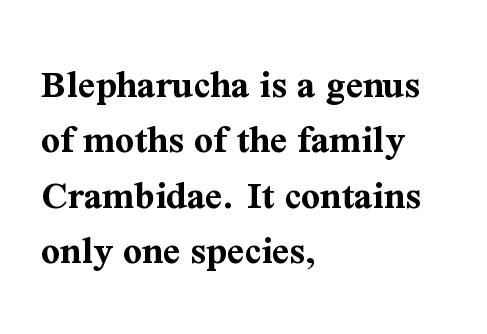
You can tell from the footed stems that serif type was used. Glance below the letters and you will spot only blank space. Horizontal alignment here is leftward, the default for most running prose. Here the designer chose a conventional face with non-uniform glyph widths. This is the regular roman posture of the typeface.
